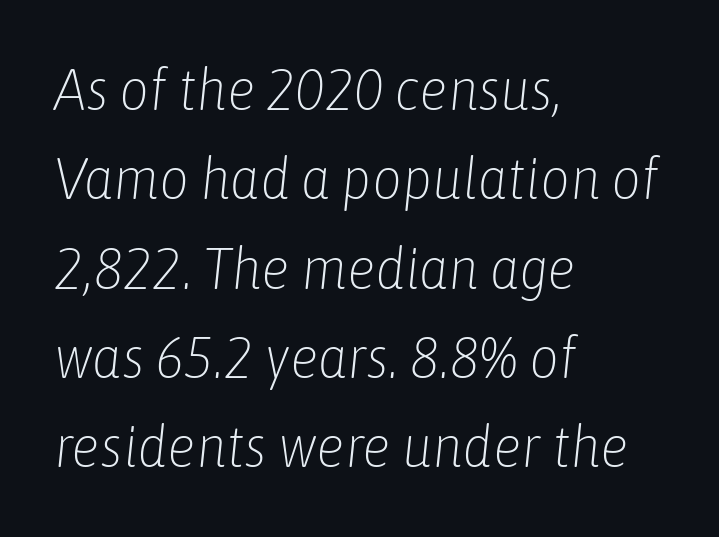
The image shows 58 px light, condensed type, italic (leaning right); set left-aligned, normal line spacing (1.54x), normal letter spacing, not underlined; low stroke contrast and a medium x-height.
